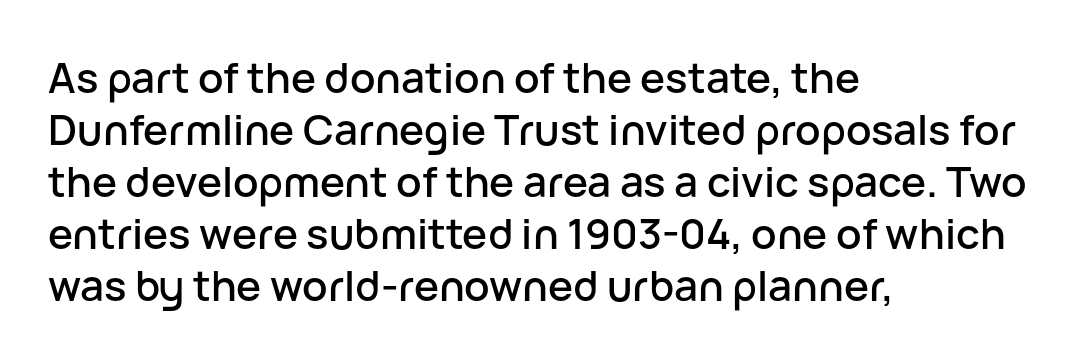
{"serif": "no", "italic": "no", "width": "normal", "stroke_contrast": "low", "x_height": "medium", "monospaced": "no", "underline": "no", "align": "left", "line_spacing_ratio": 1.24, "letter_spacing": "normal", "letter_spacing_em": 0.0, "glyph_px": 42}
